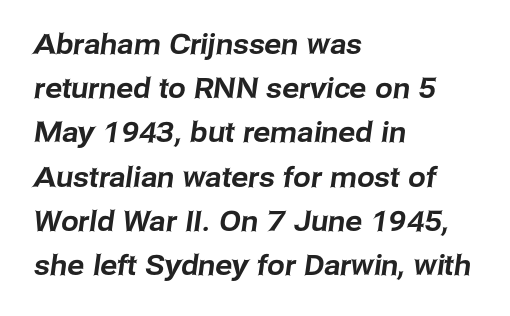
Proportional: the letters do not fall into vertical columns. A sans-serif font was chosen for this passage. The typesetter chose a ragged-right arrangement here. The space directly below the letters is spotless.
